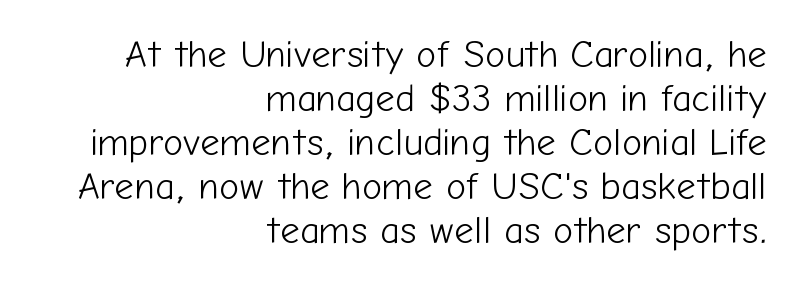
A student would call this right alignment; a typographer would say flush right, rag left. To sum up the face: it is a sans, with no serifs. This rendering leaves character spacing at its baseline value. Has an underline been added? It has not. It's the straight-up-and-down kind of type.
